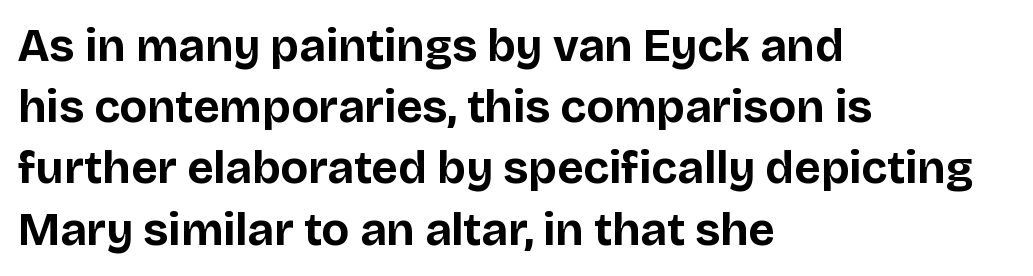
{"serif": "no", "italic": "no", "bold": "yes", "weight": "bold", "width": "normal", "stroke_contrast": "low", "x_height": "large", "monospaced": "no", "underline": "no", "align": "left", "line_spacing": "normal", "line_spacing_ratio": 1.33, "letter_spacing": "normal", "letter_spacing_em": 0.0, "glyph_px": 46}
